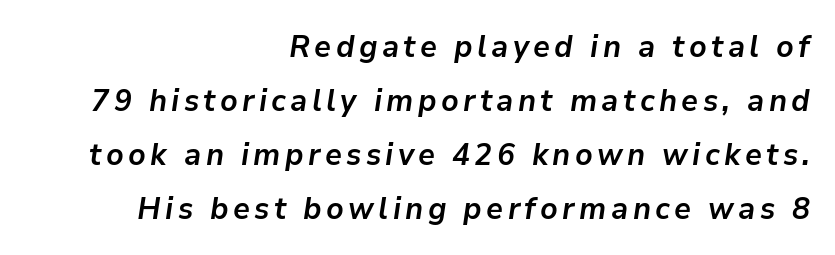
The image shows 31 px semibold type, italic (leaning right); set right-aligned, line spacing 1.74x, not underlined; low stroke contrast and a medium x-height.
